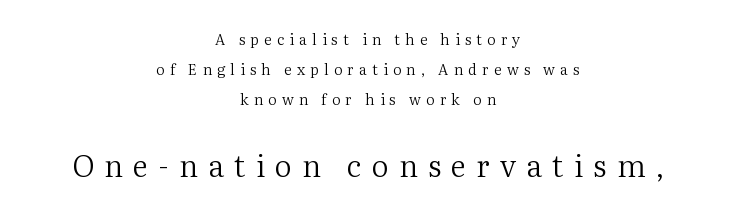
A quiet, ordinary-to-light weight characterises the typeface. Do the characters align in a grid? No, the font is proportional. Examine the stroke ends and you'll spot serifs. Each row of text sits above clean, open space.
